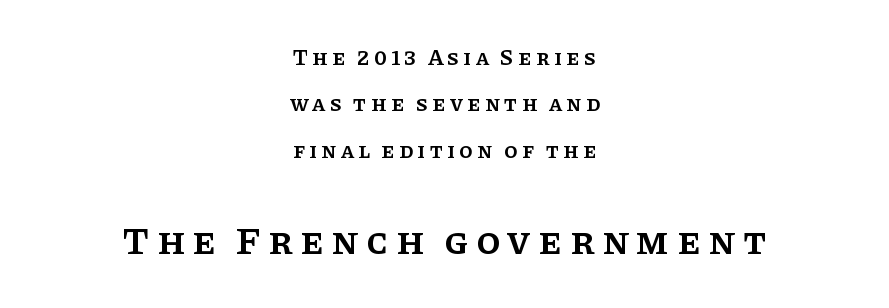
The image shows 39 px semibold serif type, upright; set centered, loose line spacing (2.11x), not underlined; the second (bottom) block is 1.77x larger; low stroke contrast and a large x-height.
